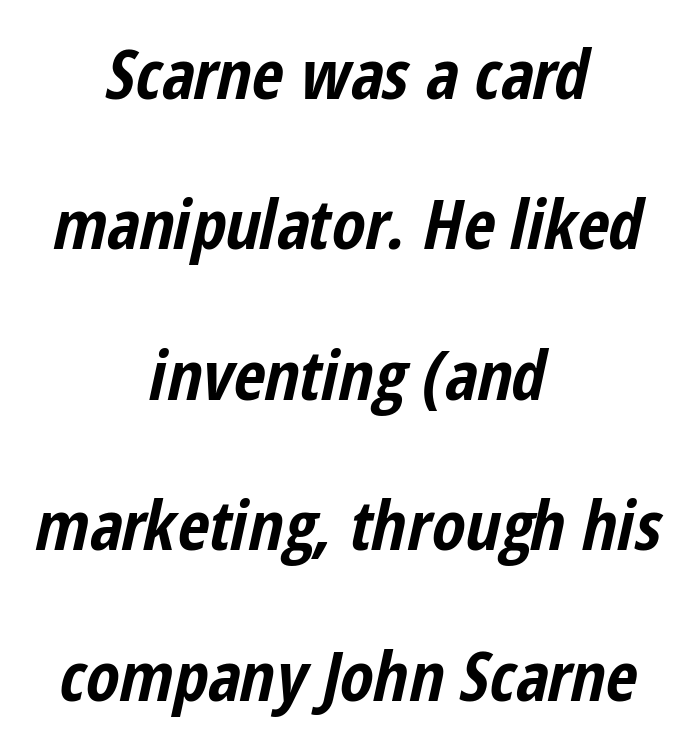
The passage shown leans; its letterforms are oblique. Emphasis by weight is at full strength: bold. Here the designer chose a conventional face with non-uniform glyph widths. Descender tails drop into unmarked territory. You could call the tracking neutral — neither tight nor loose. Leading: increased.
